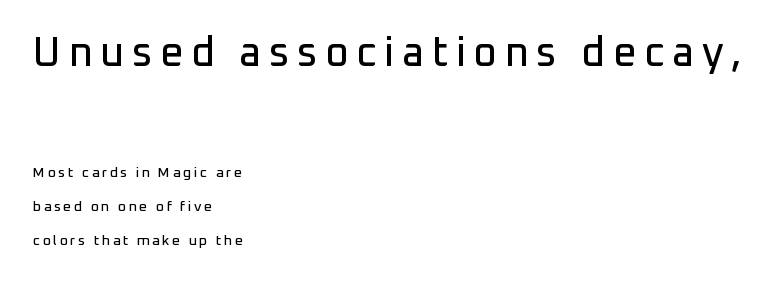
The image shows 41 px sans-serif type, upright; set left-aligned, loose line spacing (2.43x), not underlined; the first (top) block is 2.93x larger; low stroke contrast and a medium x-height.
